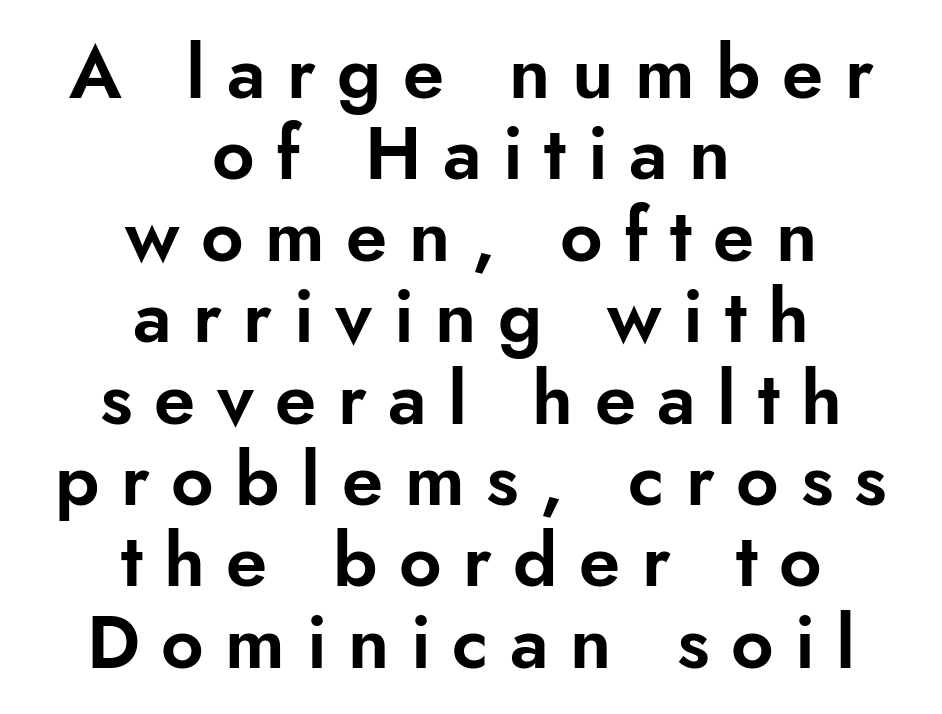
This sample uses a sans-serif face. Every row of glyphs is offset so its center matches the block's center. Every stem runs plumb, perpendicular to the baseline. Think of a printed novel: that variable character pitch is what you see here. Baseline-to-baseline distance is barely more than the letter height. In terms of letterspacing, this is a distinctly airy, spread setting.
